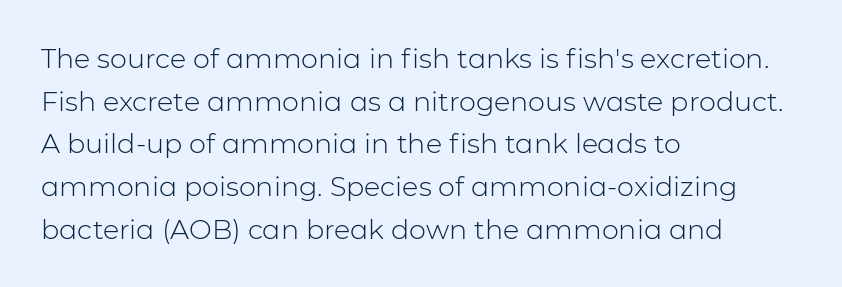
The ragged edge is on the right, which tells us the setting is flush left. Vertical strokes here are truly vertical. Heaviness? Minimal to ordinary, like unemphasized prose. Lines of text with bare space underneath.
